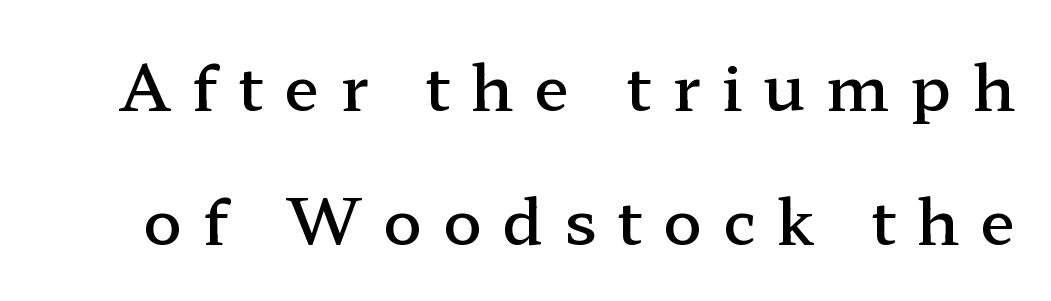
Q: Is the text bold? A: Semi-bold.
Q: Is the text italic (slanted)? A: No, it is upright.
Q: Is the typeface a serif or a sans-serif typeface? A: Serif.
Q: Is the text underlined? A: No.
Q: Is the spacing between letters normal or unusually wide? A: Unusually wide.
Q: Is the spacing between lines tight, normal or loose? A: Loose.
Q: Width (condensed, normal, or wide)? A: Wide.
Q: Stroke contrast? A: Low.
Q: x-height? A: Medium.
Q: Monospaced? A: No.
